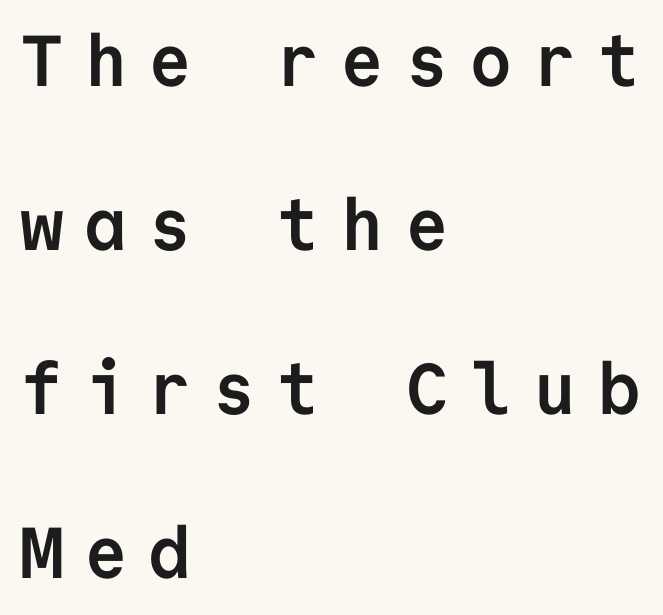
Q: Is the text bold? A: Yes.
Q: Is the text italic (slanted)? A: No, it is upright.
Q: Is the typeface a serif or a sans-serif typeface? A: Sans-serif.
Q: Is the text underlined? A: No.
Q: How is the paragraph aligned? A: Left-aligned.
Q: Is the spacing between letters normal or unusually wide? A: Unusually wide.
Q: Is the spacing between lines tight, normal or loose? A: Loose.
Q: Width (condensed, normal, or wide)? A: Normal.
Q: Stroke contrast? A: Low.
Q: x-height? A: Medium.
Q: Monospaced? A: Yes.
